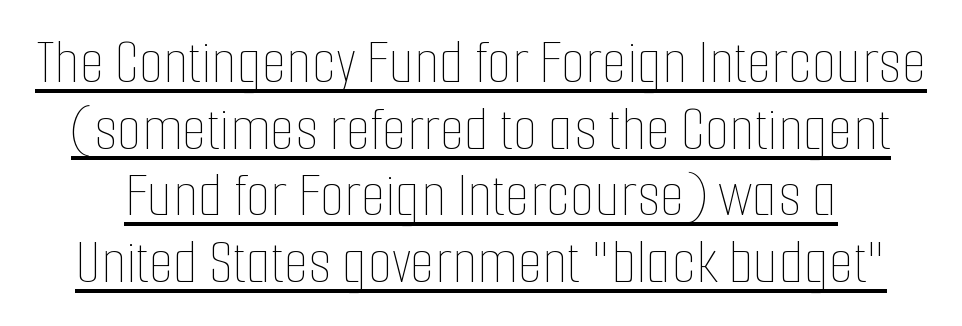
The image shows 64 px thin, condensed type, upright; set tight line spacing (1.04x), normal letter spacing, underlined; low stroke contrast and a medium x-height.
